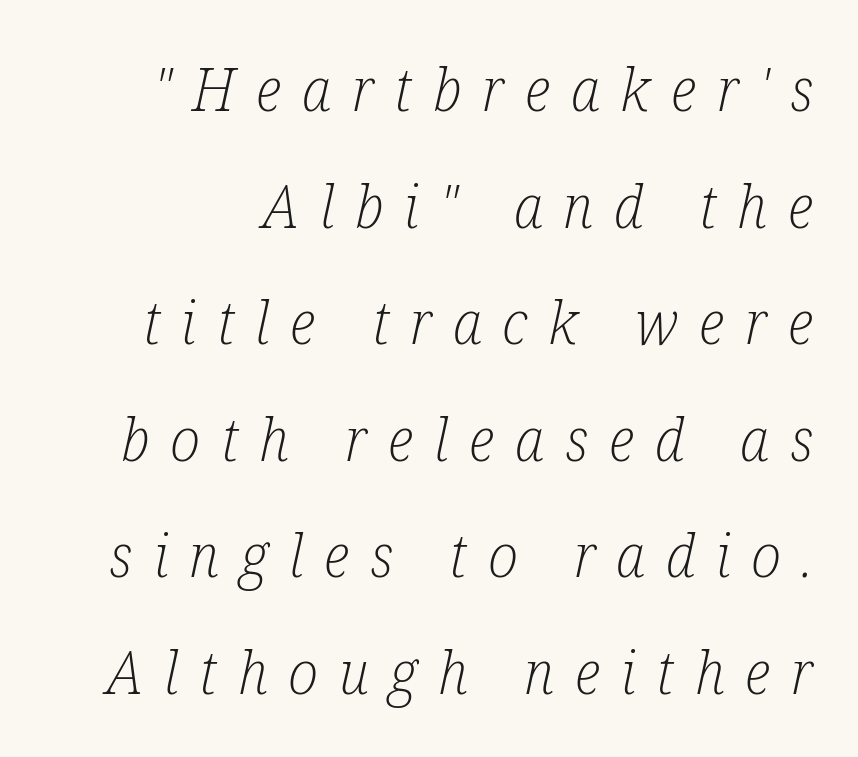
The image shows 61 px light, condensed serif type, italic (leaning right); set loose line spacing (1.91x), unusually wide letter spacing (+0.34 em), not underlined; low stroke contrast and a medium x-height.
